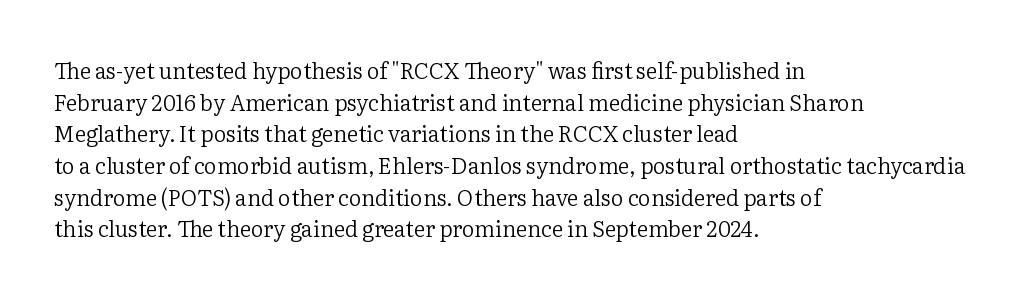
Ordinary non-slanted type is in use. Whoever set this chose a conventional vertical rhythm. Nothing unusual about the tracking: characters are spaced as the font intends. Every row of glyphs begins at an identical x-position on the left.
